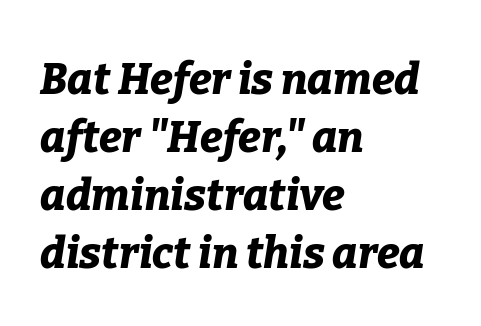
The image shows 43 px bold type, italic (leaning right); set left-aligned, normal line spacing (1.35x), normal letter spacing, not underlined; low stroke contrast and a medium x-height.
